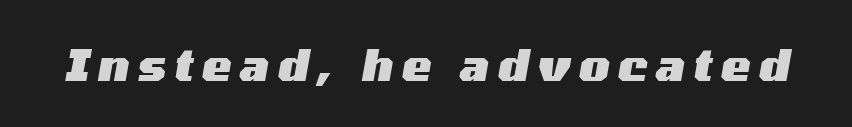
Q: Is the text bold? A: Yes.
Q: Is the text italic (slanted)? A: Yes, it leans right by about 10 degrees.
Q: Is the text underlined? A: No.
Q: Is the spacing between letters normal or unusually wide? A: Unusually wide.
Q: Width (condensed, normal, or wide)? A: Wide.
Q: Stroke contrast? A: Medium.
Q: x-height? A: Medium.
Q: Monospaced? A: No.
